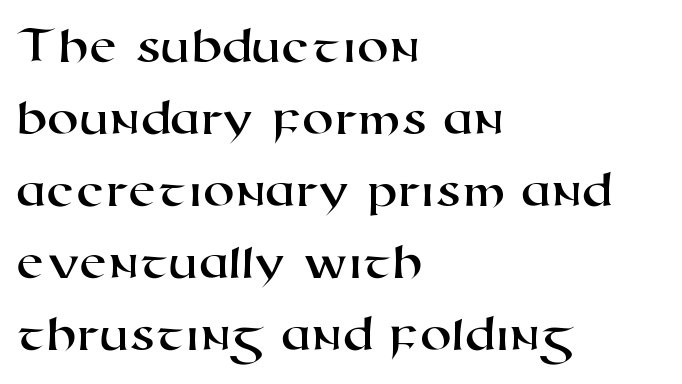
Q: Is the typeface a serif or a sans-serif typeface? A: Sans-serif.
Q: Is the text underlined? A: No.
Q: How is the paragraph aligned? A: Left-aligned.
Q: Is the spacing between letters normal or unusually wide? A: Normal.
Q: Is the spacing between lines tight, normal or loose? A: Normal.
Q: Width (condensed, normal, or wide)? A: Wide.
Q: Stroke contrast? A: High.
Q: x-height? A: Medium.
Q: Monospaced? A: No.
